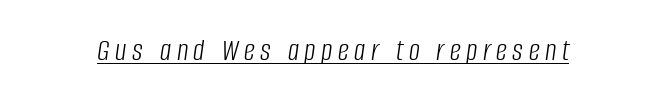
Q: Is the text bold? A: No.
Q: Is the text italic (slanted)? A: Yes, it leans right by about 8 degrees.
Q: Is the text underlined? A: Yes.
Q: Width (condensed, normal, or wide)? A: Condensed.
Q: Stroke contrast? A: Low.
Q: x-height? A: Large.
Q: Monospaced? A: No.
